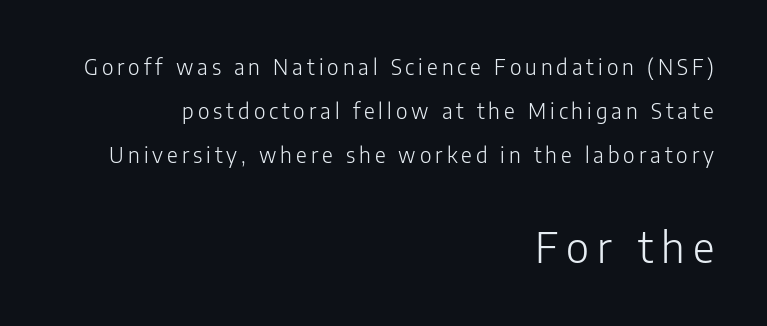
These lines stand farther apart than default settings would place them. Posture: vertical. Spacing verdict: proportional, widths tailored to each character. The rendering anchors every line to the right-hand side. Anything drawn beneath the words? Only blank space. The typeface has the unassuming heft of standard copy or less.
